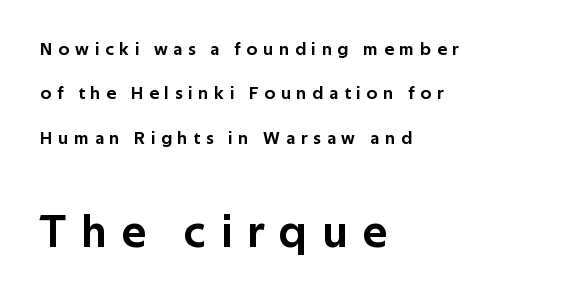
{"serif": "no", "italic": "no", "width": "normal", "stroke_contrast": "low", "x_height": "medium", "monospaced": "no", "underline": "no", "align": "left", "line_spacing": "loose", "line_spacing_ratio": 2.46, "letter_spacing": "wide", "letter_spacing_em": 0.33, "larger_block": "second", "size_ratio": 2.56, "glyph_px": 46}
